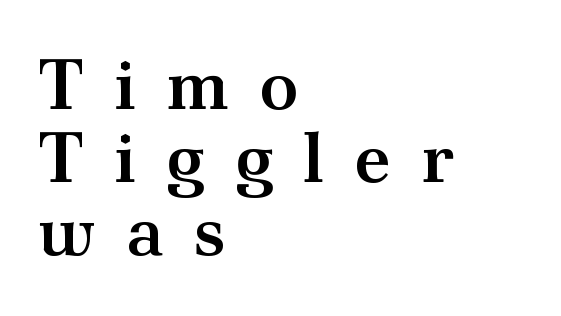
The image shows 71 px semibold serif type, upright; set left-aligned, tight line spacing (1.03x), unusually wide letter spacing (+0.42 em), not underlined; medium stroke contrast and a small x-height.
